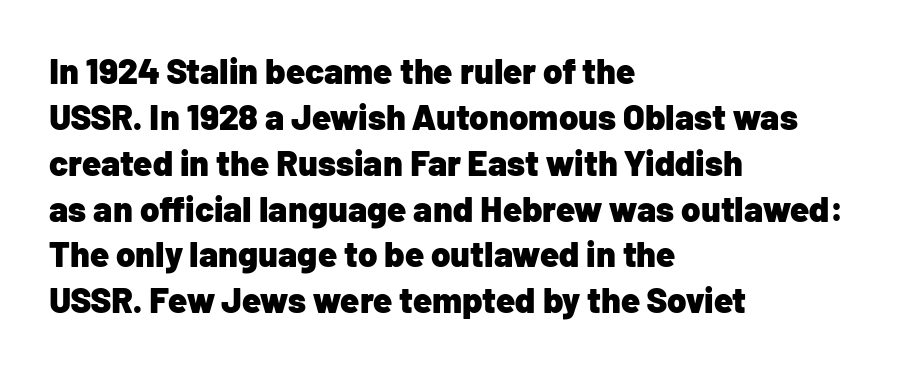
A typesetter would call this proportional, since set widths differ per character. Just letters on the line, the space beneath them empty. This is sans-serif lettering, the kind often seen on screens and signage. Line beginnings align vertically; line endings do not.
